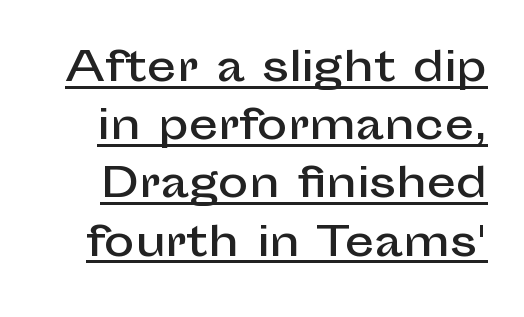
Q: Is the text italic (slanted)? A: No, it is upright.
Q: Is the typeface a serif or a sans-serif typeface? A: Sans-serif.
Q: Is the text underlined? A: Yes.
Q: Is the spacing between letters normal or unusually wide? A: Normal.
Q: Is the spacing between lines tight, normal or loose? A: Normal.
Q: Width (condensed, normal, or wide)? A: Normal.
Q: Stroke contrast? A: Low.
Q: x-height? A: Medium.
Q: Monospaced? A: No.
